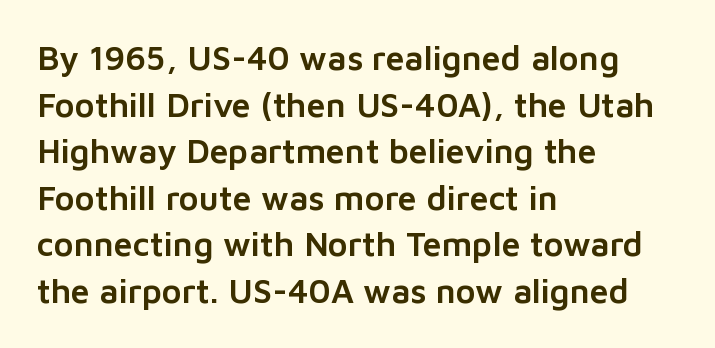
The image shows 34 px sans-serif type, upright; set left-aligned, normal line spacing (1.37x), normal letter spacing, not underlined; low stroke contrast and a medium x-height.
